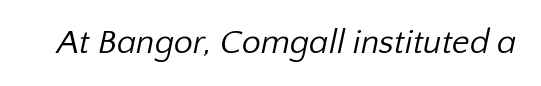
{"serif": "no", "bold": "no", "weight": "regular", "width": "normal", "stroke_contrast": "low", "x_height": "medium", "monospaced": "no", "underline": "no", "letter_spacing": "normal", "letter_spacing_em": 0.0, "glyph_px": 34}
